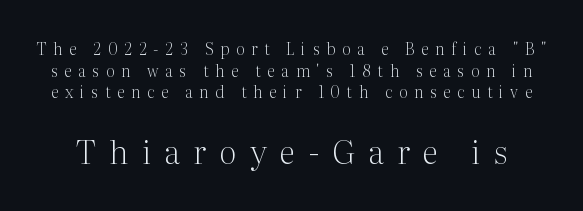
What kind of face is this? One with serifs. If you measured baseline to baseline, you'd find a middling distance. It's the straight-up-and-down kind of type. Caption: expanded tracking, letters set apart.
